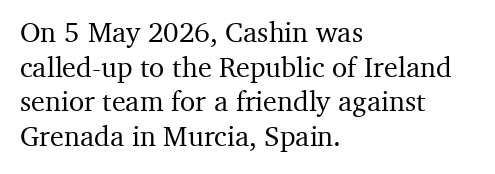
The image shows 28 px serif type, upright; set left-aligned, line spacing 1.24x, normal letter spacing, not underlined; medium stroke contrast and a medium x-height.
